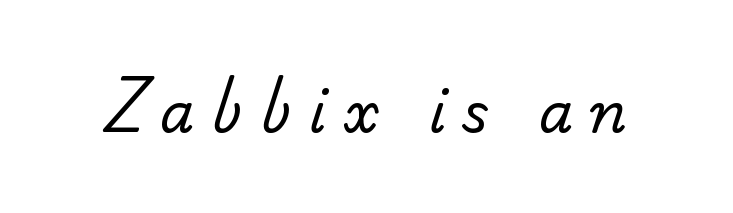
This sample has the flowing, uneven cadence of proportional lettering. Does the type have serifs? No, each stem ends abruptly. Just letters on the line, the space beneath them empty. Does extra space separate the letters? Yes, quite a lot of it. The letters look calm and open, with moderate or lighter stems.
